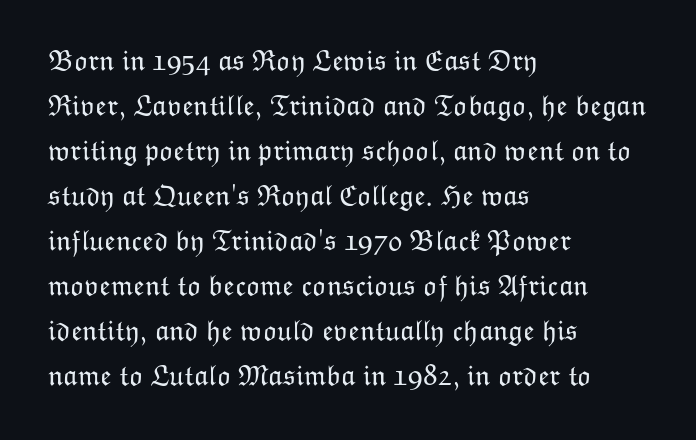
{"italic": "no", "bold": "no", "weight": "light", "width": "normal", "stroke_contrast": "low", "x_height": "medium", "monospaced": "no", "underline": "no", "align": "left", "line_spacing": "normal", "line_spacing_ratio": 1.55, "letter_spacing": "normal", "letter_spacing_em": 0.0, "glyph_px": 29}
